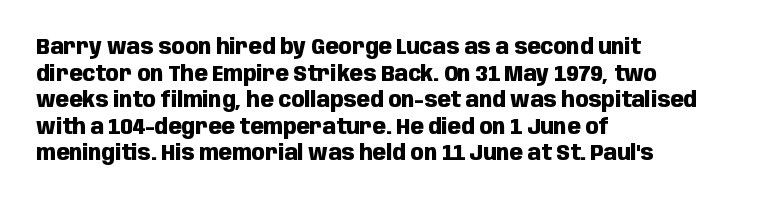
Q: Is the text bold? A: Yes.
Q: Is the text italic (slanted)? A: No, it is upright.
Q: Is the text underlined? A: No.
Q: How is the paragraph aligned? A: Left-aligned.
Q: Is the spacing between letters normal or unusually wide? A: Normal.
